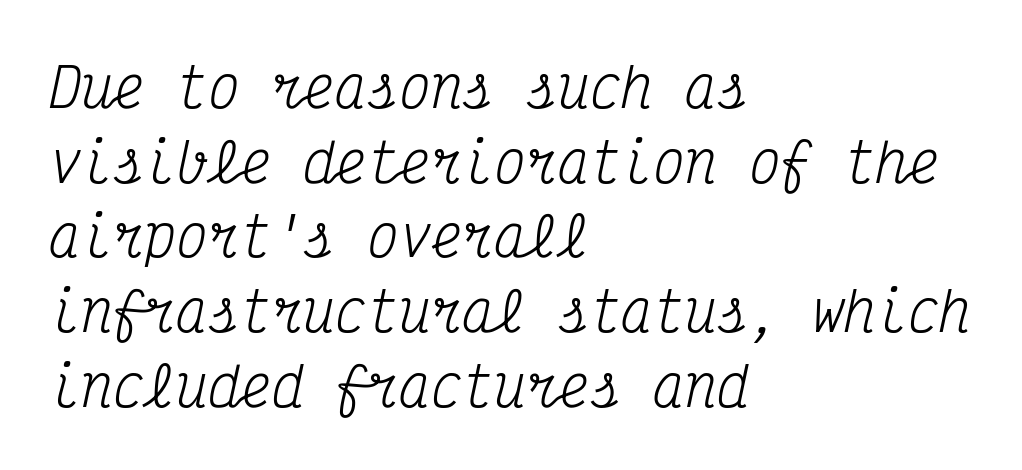
The image shows 53 px regular-weight, condensed serif type, italic (leaning right), monospaced; set left-aligned, normal line spacing (1.41x), normal letter spacing, not underlined; medium stroke contrast and a medium x-height.
